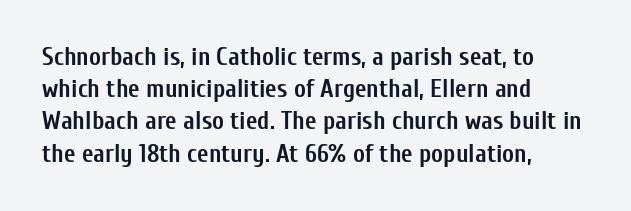
The image shows 25 px bold type, upright; set left-aligned, normal line spacing (1.29x), normal letter spacing, not underlined.
